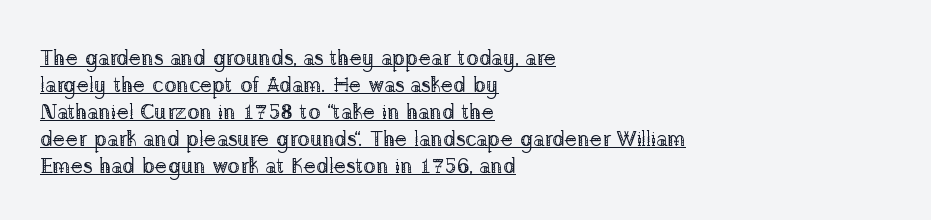
Notice how descenders clear the ascenders below comfortably — that's standard leading. Quick note: underline on. Italic? Not at all — the glyphs are vertical. Does extra space separate the letters? No, they use regular spacing.
